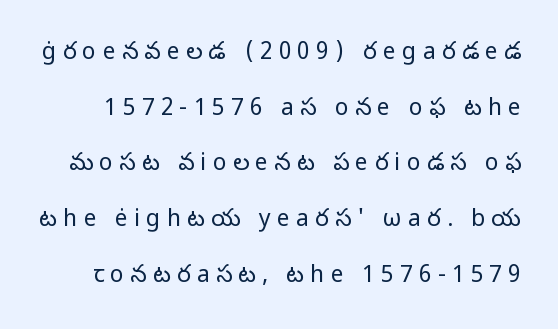
The image shows 23 px text type, upright; set loose line spacing (2.42x), unusually wide letter spacing (+0.27 em), not underlined.
